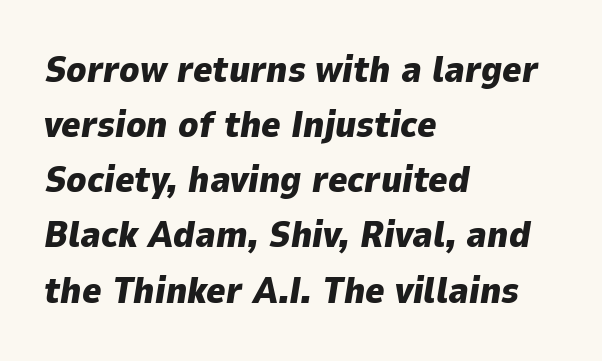
{"italic": "yes", "lean": "right", "slant_degrees": 9, "bold": "yes", "weight": "heavy", "width": "normal", "stroke_contrast": "low", "x_height": "medium", "monospaced": "no", "underline": "no", "align": "left", "line_spacing": "normal", "line_spacing_ratio": 1.49, "letter_spacing": "normal", "letter_spacing_em": 0.0, "glyph_px": 37}
